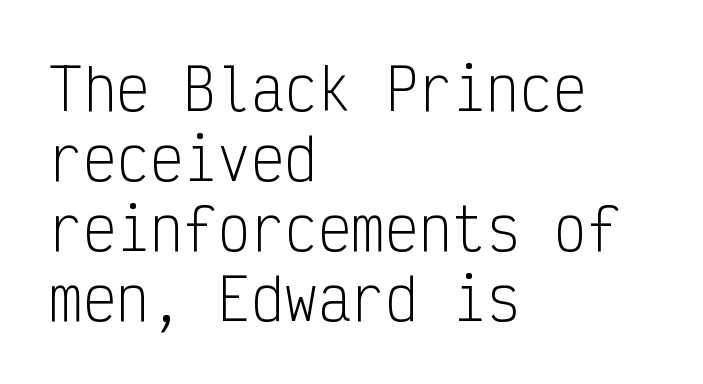
{"serif": "no", "italic": "no", "bold": "no", "weight": "light", "width": "condensed", "stroke_contrast": "low", "x_height": "medium", "monospaced": "yes", "underline": "no", "align": "left", "line_spacing": "normal", "line_spacing_ratio": 1.25, "letter_spacing": "normal", "letter_spacing_em": 0.0, "glyph_px": 56}
